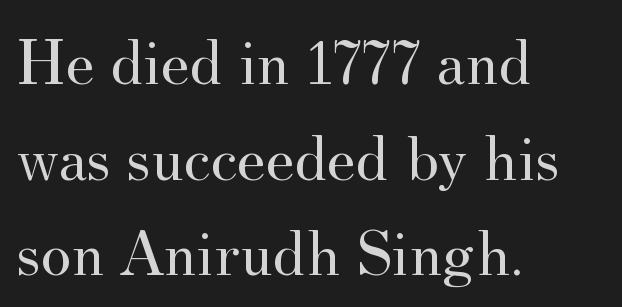
The rendering anchors every line to the left-hand side. What kind of face is this? One with serifs. The letterforms sit at book weight or below. The foot of each line stays bare and open. This sample keeps an unexceptional amount of space between lines. Short note: letters normally spaced.
